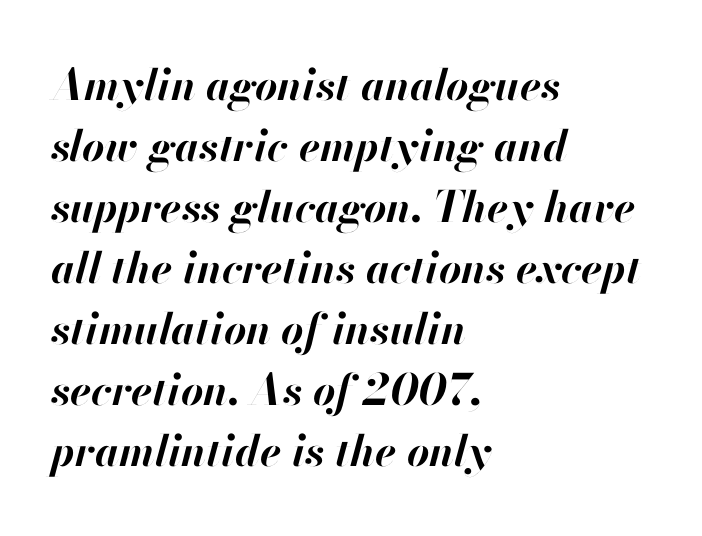
{"italic": "yes", "lean": "right", "slant_degrees": 13, "bold": "yes", "weight": "bold", "width": "normal", "stroke_contrast": "high", "x_height": "small", "monospaced": "no", "underline": "no", "align": "left", "line_spacing": "normal", "line_spacing_ratio": 1.42, "letter_spacing": "normal", "letter_spacing_em": 0.0, "glyph_px": 43}
